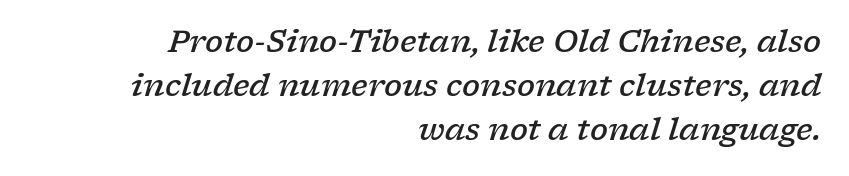
The image shows 30 px semibold, wide serif type, italic (leaning right); set right-aligned, normal line spacing (1.47x), normal letter spacing, not underlined; low stroke contrast and a medium x-height.
